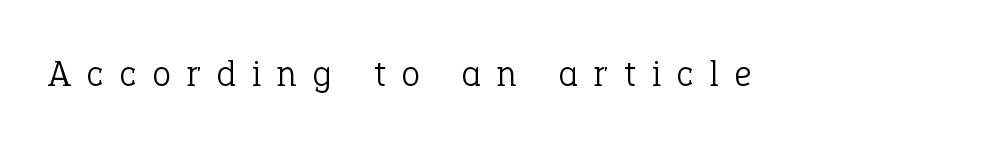
Each word looks stretched out because of the extra space between its letters. A clean baseline with only descenders dipping below it. The face used here is proportionally spaced, like ordinary book or web type. The type sits square on the baseline with zero lean. The designer went with a serif here, giving each stem small feet.
